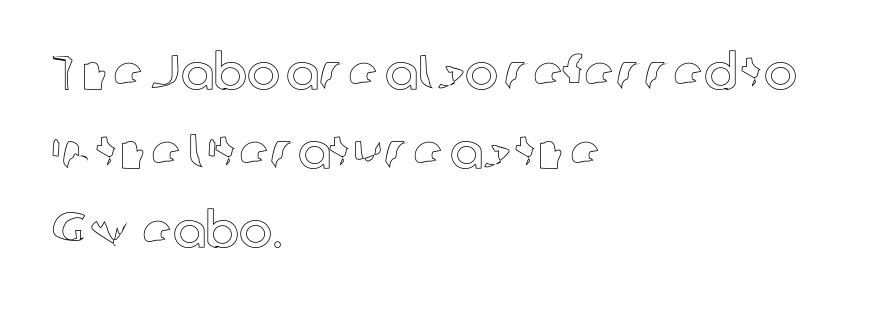
The image shows 50 px text type, upright; set left-aligned, normal line spacing (1.58x), normal letter spacing, not underlined; a medium x-height.
